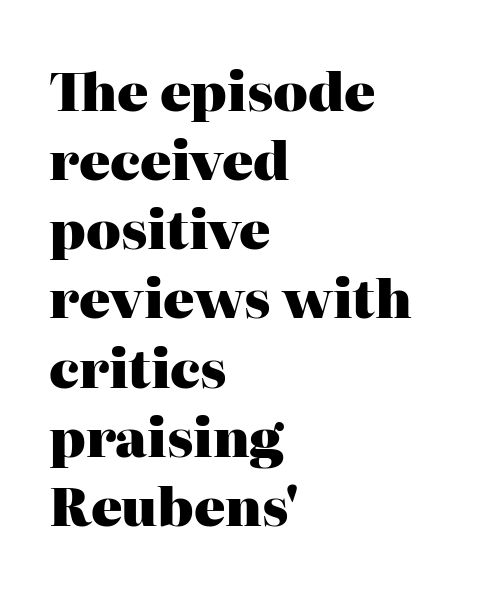
{"serif": "yes", "italic": "no", "bold": "yes", "weight": "heavy", "width": "normal", "stroke_contrast": "high", "x_height": "medium", "monospaced": "no", "underline": "no", "align": "left", "line_spacing": "normal", "line_spacing_ratio": 1.33, "letter_spacing": "normal", "letter_spacing_em": 0.0, "glyph_px": 52}
